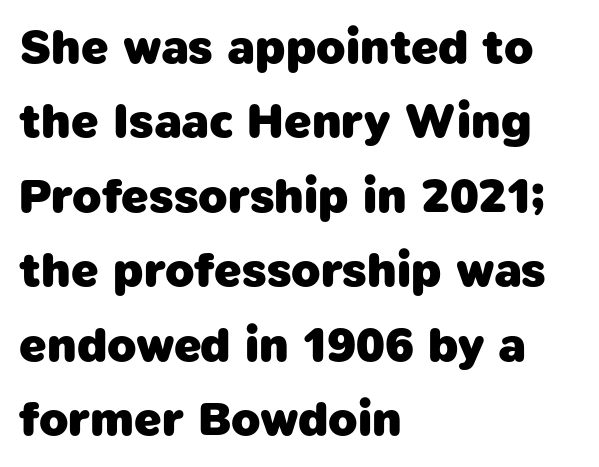
Q: Is the text bold? A: Yes.
Q: Is the typeface a serif or a sans-serif typeface? A: Sans-serif.
Q: Is the text underlined? A: No.
Q: How is the paragraph aligned? A: Left-aligned.
Q: Is the spacing between letters normal or unusually wide? A: Normal.
Q: Is the spacing between lines tight, normal or loose? A: Normal.
Q: Width (condensed, normal, or wide)? A: Normal.
Q: Stroke contrast? A: Low.
Q: x-height? A: Medium.
Q: Monospaced? A: No.
